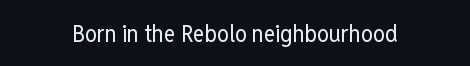
The image shows 24 px text type, upright; set centered, normal letter spacing, not underlined.
